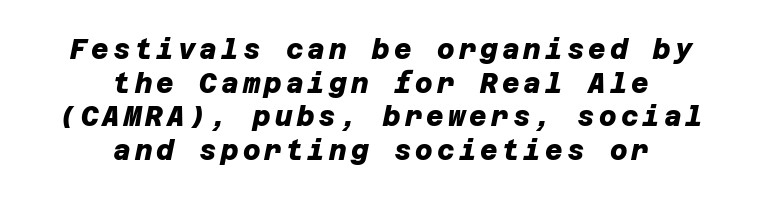
{"bold": "yes", "underline": "no", "align": "center", "line_spacing": "normal", "line_spacing_ratio": 1.25, "glyph_px": 27}
